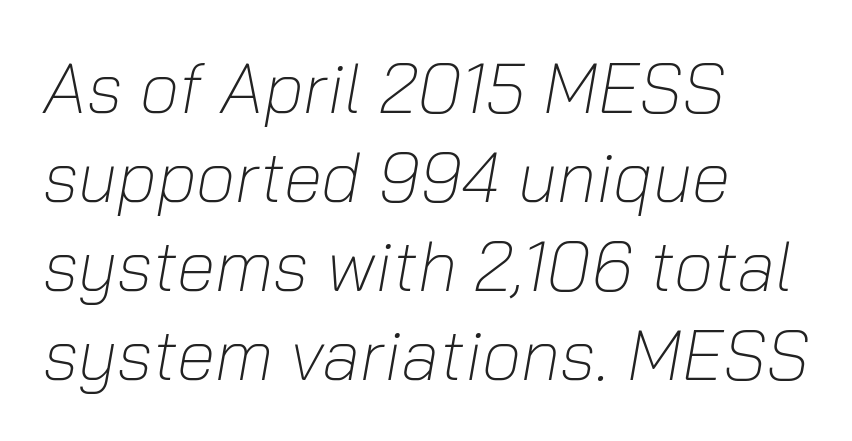
Q: Is the text bold? A: No.
Q: Is the text italic (slanted)? A: Yes, it leans right by about 10 degrees.
Q: Is the text underlined? A: No.
Q: How is the paragraph aligned? A: Left-aligned.
Q: Is the spacing between letters normal or unusually wide? A: Normal.
Q: Is the spacing between lines tight, normal or loose? A: Normal.
Q: Width (condensed, normal, or wide)? A: Normal.
Q: Stroke contrast? A: Low.
Q: x-height? A: Medium.
Q: Monospaced? A: No.
